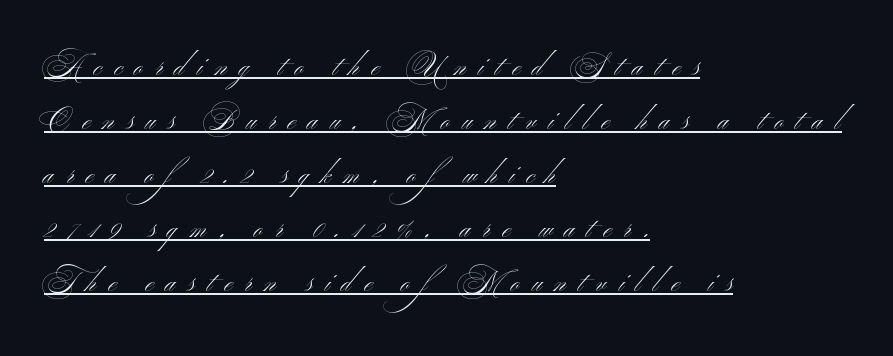
One glance says open: line gaps are wider than usual. Is this a heavy cut? Hardly; it is regular or lighter. These lines are set flush left with a ragged right edge. The rendered words wear a rule along their underside.
